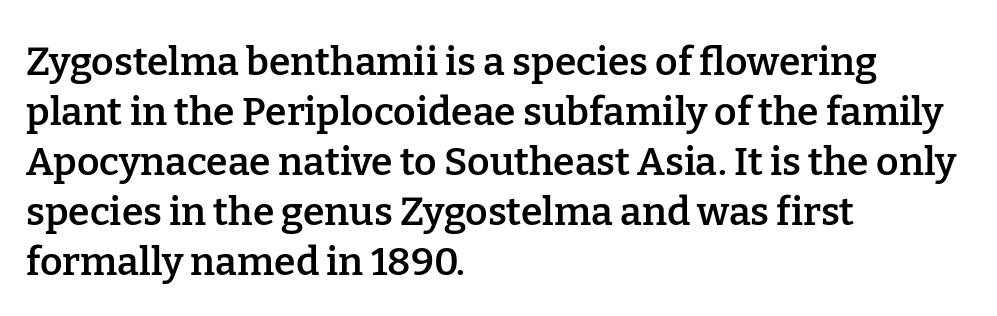
Q: Is the text bold? A: Semi-bold.
Q: Is the text italic (slanted)? A: No, it is upright.
Q: Is the typeface a serif or a sans-serif typeface? A: Serif.
Q: Is the text underlined? A: No.
Q: How is the paragraph aligned? A: Left-aligned.
Q: Is the spacing between letters normal or unusually wide? A: Normal.
Q: Is the spacing between lines tight, normal or loose? A: Normal.
Q: Width (condensed, normal, or wide)? A: Normal.
Q: Stroke contrast? A: Low.
Q: x-height? A: Medium.
Q: Monospaced? A: No.
